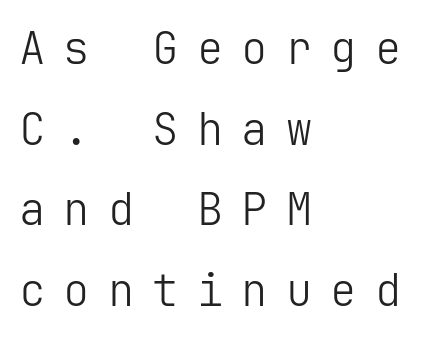
{"serif": "no", "italic": "no", "bold": "no", "weight": "light", "width": "normal", "stroke_contrast": "low", "x_height": "medium", "underline": "no", "align": "left", "line_spacing_ratio": 1.83, "letter_spacing": "wide", "letter_spacing_em": 0.41, "glyph_px": 44}
